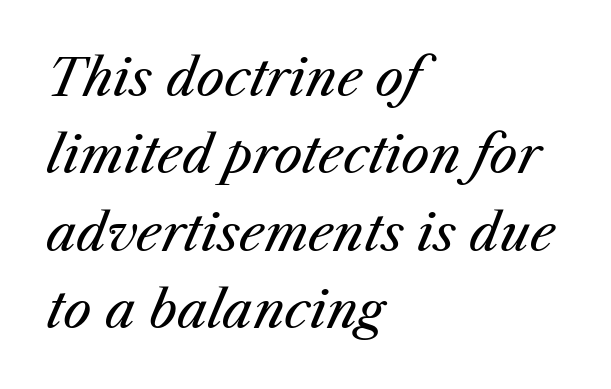
The image shows 50 px regular-weight type, italic (leaning right); set left-aligned, normal line spacing (1.55x), normal letter spacing, not underlined; medium stroke contrast and a medium x-height.
